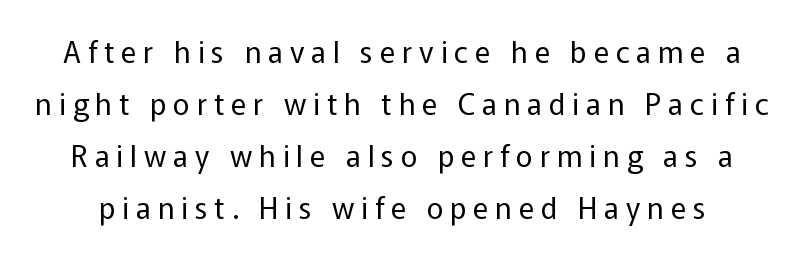
Q: Is the text bold? A: No.
Q: Is the text italic (slanted)? A: No, it is upright.
Q: Is the typeface a serif or a sans-serif typeface? A: Sans-serif.
Q: Is the text underlined? A: No.
Q: Is the spacing between letters normal or unusually wide? A: Unusually wide.
Q: Width (condensed, normal, or wide)? A: Normal.
Q: Stroke contrast? A: Low.
Q: x-height? A: Medium.
Q: Monospaced? A: No.
